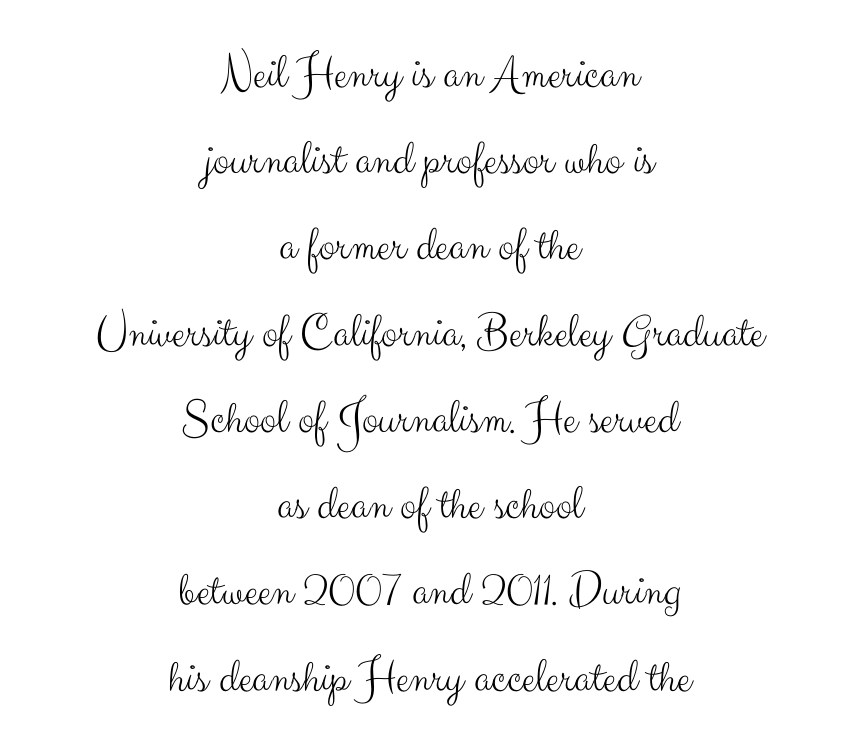
The image shows 49 px light sans-serif type; set centered, line spacing 1.76x, normal letter spacing, not underlined; medium stroke contrast and a small x-height.
